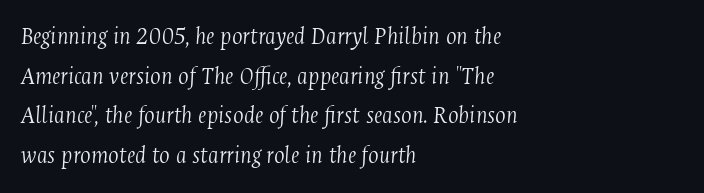
{"italic": "yes", "lean": "right", "slant_degrees": 4, "bold": "no", "underline": "no", "align": "left", "line_spacing": "normal", "line_spacing_ratio": 1.59, "letter_spacing": "normal", "letter_spacing_em": 0.0, "glyph_px": 25}
